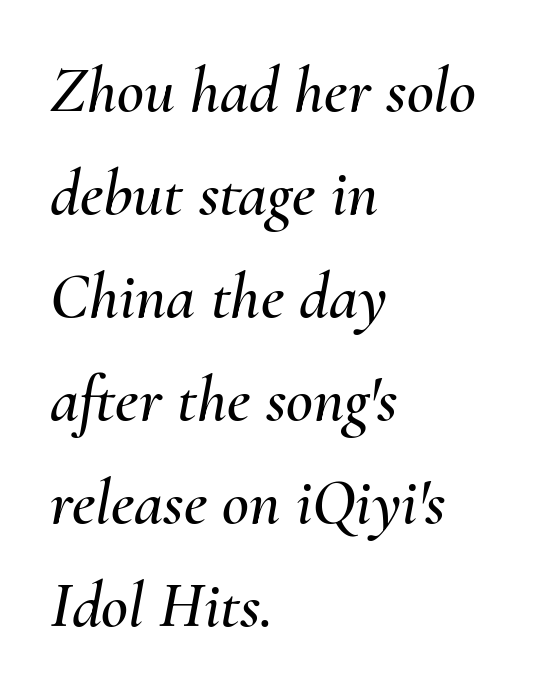
Q: Is the text italic (slanted)? A: Yes, it leans right by about 10 degrees.
Q: Is the text underlined? A: No.
Q: How is the paragraph aligned? A: Left-aligned.
Q: Is the spacing between letters normal or unusually wide? A: Normal.
Q: Is the spacing between lines tight, normal or loose? A: Normal.
Q: Width (condensed, normal, or wide)? A: Normal.
Q: Stroke contrast? A: Medium.
Q: x-height? A: Small.
Q: Monospaced? A: No.
